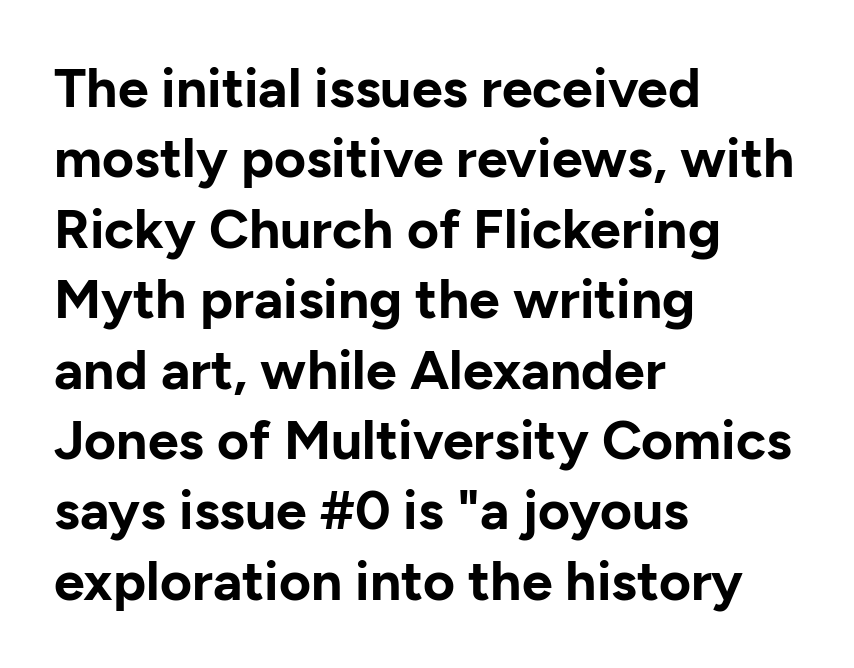
Q: Is the text bold? A: Yes.
Q: Is the text italic (slanted)? A: No, it is upright.
Q: Is the typeface a serif or a sans-serif typeface? A: Sans-serif.
Q: Is the text underlined? A: No.
Q: How is the paragraph aligned? A: Left-aligned.
Q: Is the spacing between letters normal or unusually wide? A: Normal.
Q: Is the spacing between lines tight, normal or loose? A: Normal.
Q: Width (condensed, normal, or wide)? A: Normal.
Q: Stroke contrast? A: Low.
Q: x-height? A: Medium.
Q: Monospaced? A: No.
